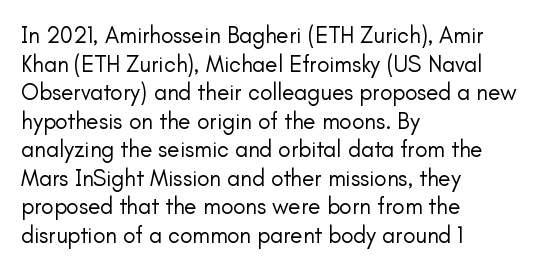
{"italic": "no", "bold": "no", "underline": "no", "align": "left", "line_spacing_ratio": 1.24, "letter_spacing": "normal", "letter_spacing_em": 0.0, "glyph_px": 23}
